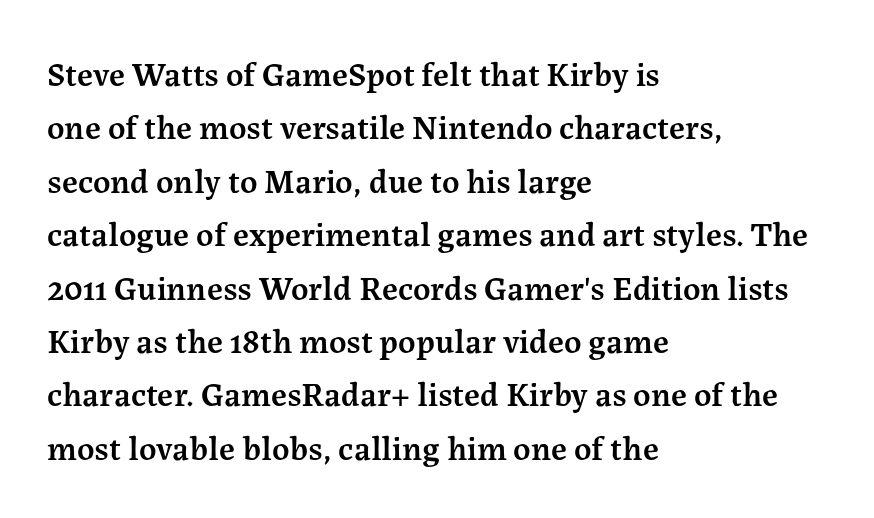
Every letter is mildly thick-stroked: semibold rather than bold. The passage is arranged the way most books set body copy — flush left. Summary of vertical rhythm: regular, with standard interline spacing. Italic: no, the glyphs are upright roman. Small tapered or slab feet sit at the stroke ends, so this counts as serif. Each word holds together tightly as a unit, with standard inter-letter gaps.
